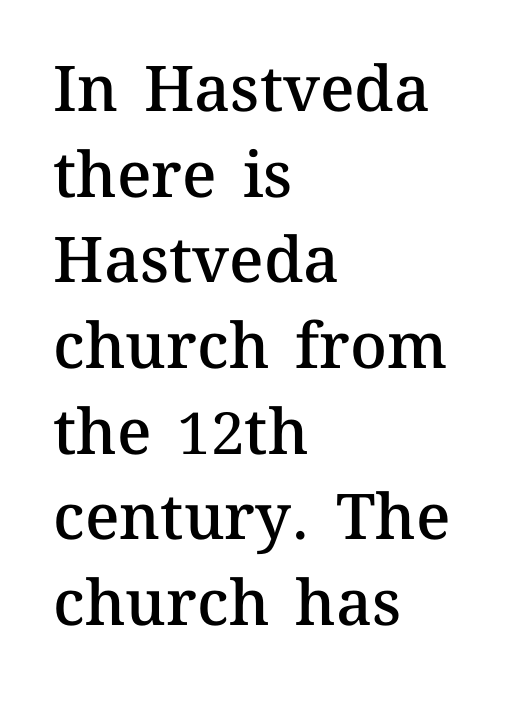
A classic flush-left, rag-right setting is used for this passage. Plain, unruled lines of type. Short note: letters normally spaced. The rendering uses natural spacing where letterforms have individual widths. Ascenders rise straight up at ninety degrees. Bold? Not quite — semibold, heavier than regular but stopping short.
